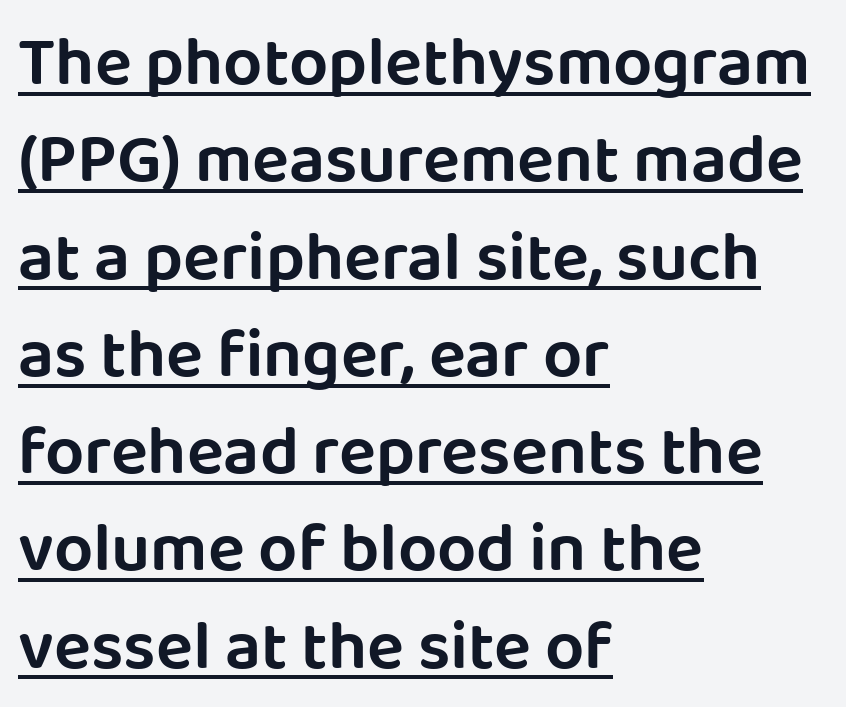
{"serif": "no", "italic": "no", "width": "normal", "stroke_contrast": "low", "x_height": "large", "monospaced": "no", "underline": "yes", "align": "left", "line_spacing": "normal", "line_spacing_ratio": 1.41, "letter_spacing": "normal", "letter_spacing_em": 0.0, "glyph_px": 69}
